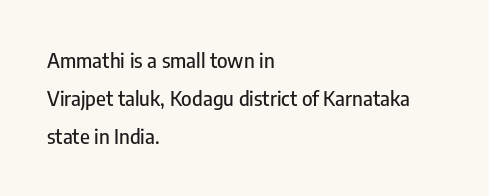
{"italic": "no", "underline": "no", "align": "left", "line_spacing": "loose", "line_spacing_ratio": 1.9, "letter_spacing": "normal", "letter_spacing_em": 0.0, "glyph_px": 20}
